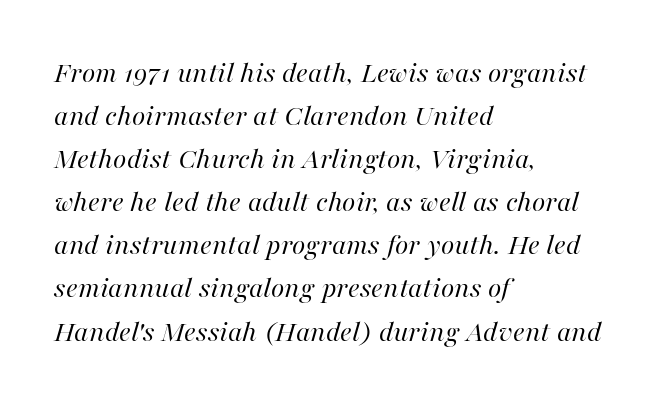
The baseline area is clear. How are the letters spaced? Ordinarily, with no added tracking. Italic: yes, the glyphs are oblique. The vertical gap from one line to the next is medium. Unbolded letterforms with no extra heft. Each letter keeps its own natural width here, so spacing adapts to shape.
